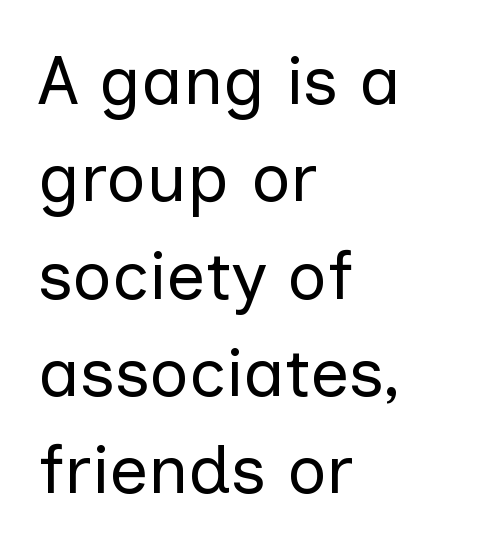
Unmarked baselines from the first word to the last. Typographically, this falls in the sans-serif category. Spacing verdict: proportional, widths tailored to each character. These lines keep a tight, regular rhythm from letter to letter. The type sits square on the baseline with zero lean. Evenly set lines give the paragraph a standard silhouette.
